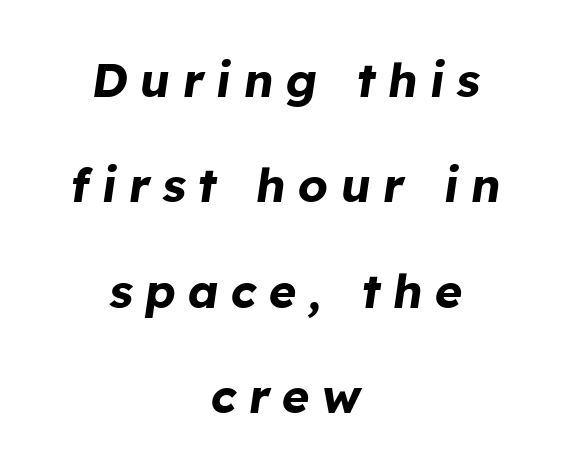
Q: Is the text bold? A: Yes.
Q: Is the text italic (slanted)? A: Yes, it leans right by about 8 degrees.
Q: Is the text underlined? A: No.
Q: How is the paragraph aligned? A: Centered.
Q: Is the spacing between letters normal or unusually wide? A: Unusually wide.
Q: Is the spacing between lines tight, normal or loose? A: Loose.
Q: Width (condensed, normal, or wide)? A: Normal.
Q: Stroke contrast? A: Low.
Q: x-height? A: Medium.
Q: Monospaced? A: No.
